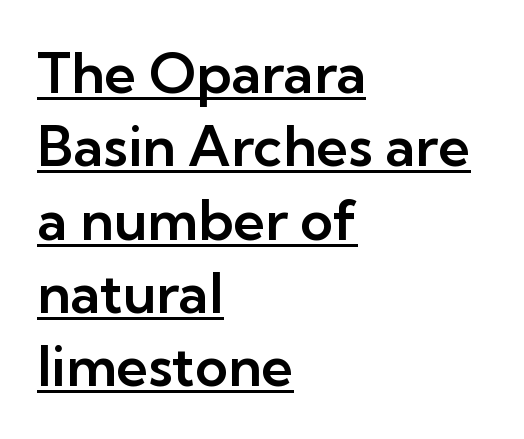
{"serif": "no", "italic": "no", "width": "normal", "stroke_contrast": "low", "x_height": "medium", "monospaced": "no", "underline": "yes", "align": "left", "line_spacing": "normal", "line_spacing_ratio": 1.31, "letter_spacing": "normal", "letter_spacing_em": 0.0, "glyph_px": 56}
